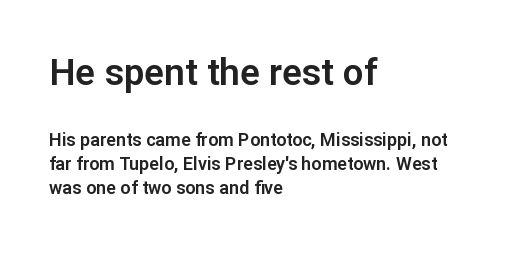
You could not count columns in this text — the font is proportionally spaced. Letter spacing: default. Italic? Not at all — the glyphs are vertical. Regarding serifs, this sample does without them. Summary of vertical rhythm: regular, with standard interline spacing. Visually the block forms a straight wall on the left and a jagged coastline on the right.
